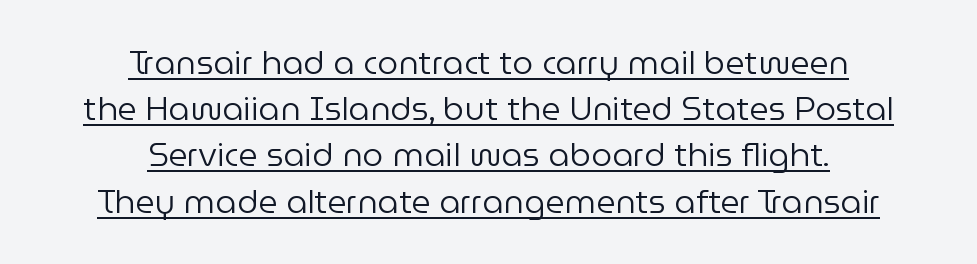
Visually the block forms a symmetrical silhouette, jagged on both flanks. Note the varied advance widths — an 'i' is clearly narrower than an 'm'. This reads as an unemphasized weight, regular at the heaviest. How would I describe the line gaps? Plain and ordinary. Classification — sans serif.
